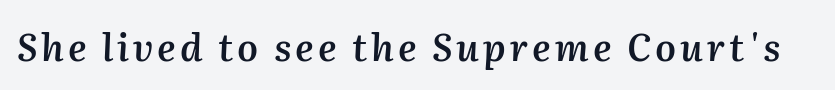
The image shows 37 px semibold type, italic (leaning right); set not underlined; medium stroke contrast and a medium x-height.
